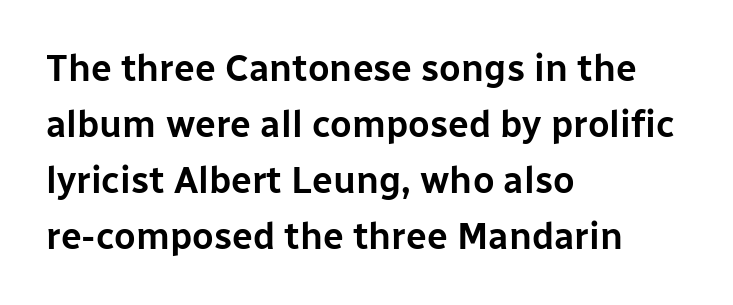
The image shows 37 px sans-serif type, upright; set left-aligned, normal line spacing (1.51x), normal letter spacing, not underlined; low stroke contrast and a medium x-height.
